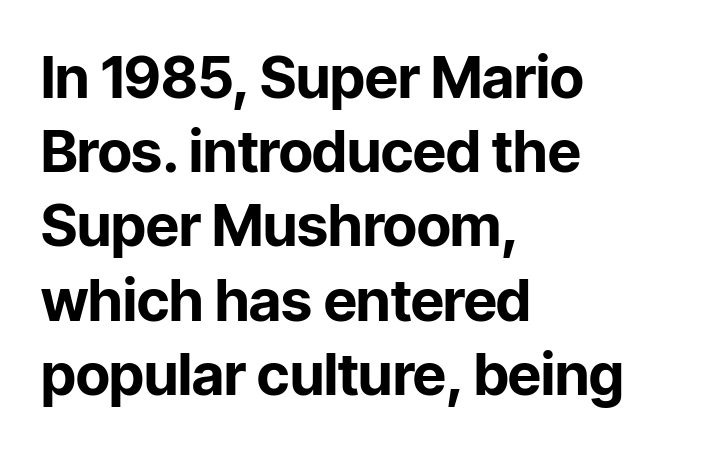
Students, observe: this is what conventionally led text looks like. Is there any slant? The stems are plumb. The space beneath each line is pristine and unruled. Nothing sits at the stroke ends, so this counts as sans-serif.
